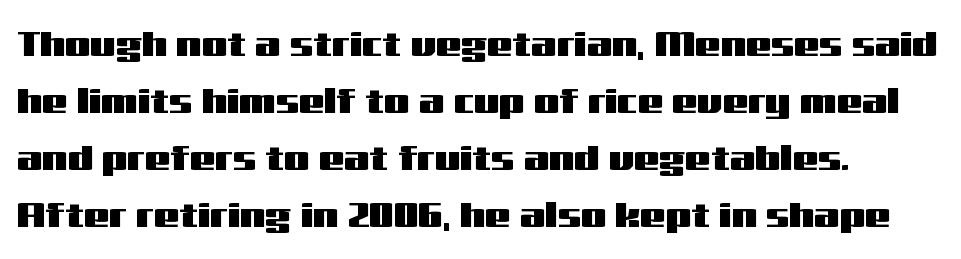
Classification — sans serif. Honestly, the letter spacing is just normal — you wouldn't notice it. Reading down the column, the eye jumps a familiar distance to each next line. Varying glyph widths throughout — classic text-font behaviour. Every stem runs plumb, perpendicular to the baseline.
